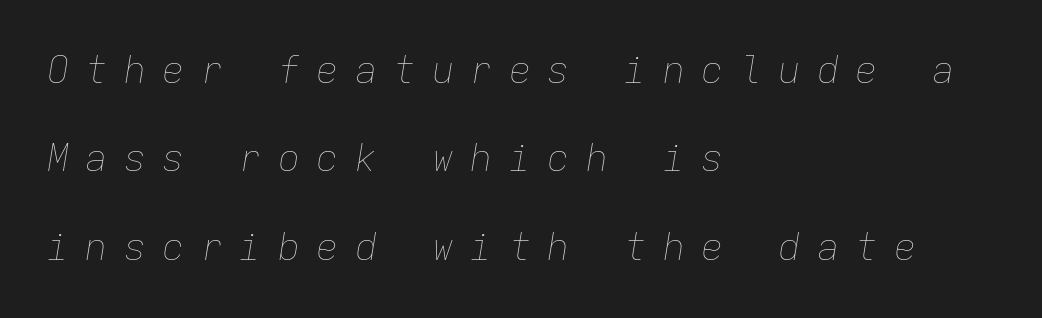
Q: Is the text bold? A: No.
Q: Is the text italic (slanted)? A: Yes, it leans right by about 9 degrees.
Q: Is the text underlined? A: No.
Q: How is the paragraph aligned? A: Left-aligned.
Q: Is the spacing between letters normal or unusually wide? A: Unusually wide.
Q: Is the spacing between lines tight, normal or loose? A: Loose.
Q: Width (condensed, normal, or wide)? A: Normal.
Q: Stroke contrast? A: Low.
Q: x-height? A: Medium.
Q: Monospaced? A: Yes.
